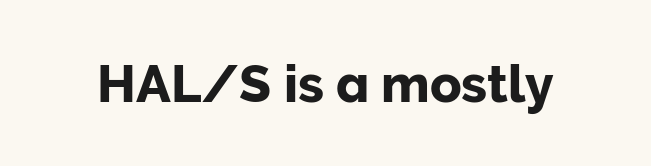
{"serif": "no", "italic": "no", "width": "normal", "stroke_contrast": "low", "x_height": "medium", "monospaced": "no", "underline": "no", "letter_spacing": "normal", "letter_spacing_em": 0.0, "glyph_px": 52}
